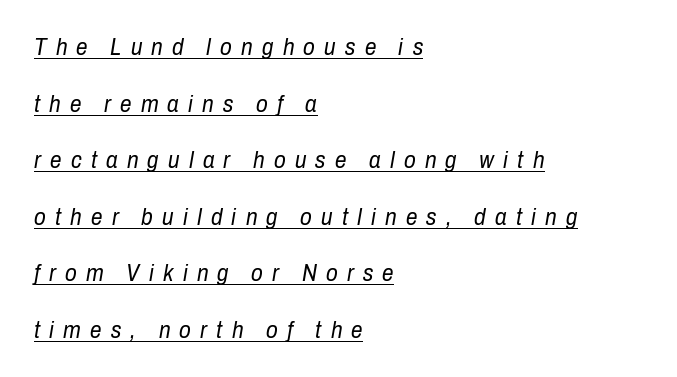
{"italic": "yes", "lean": "right", "slant_degrees": 10, "bold": "no", "underline": "yes", "align": "left", "line_spacing": "loose", "line_spacing_ratio": 2.46, "letter_spacing": "wide", "letter_spacing_em": 0.4, "glyph_px": 23}
